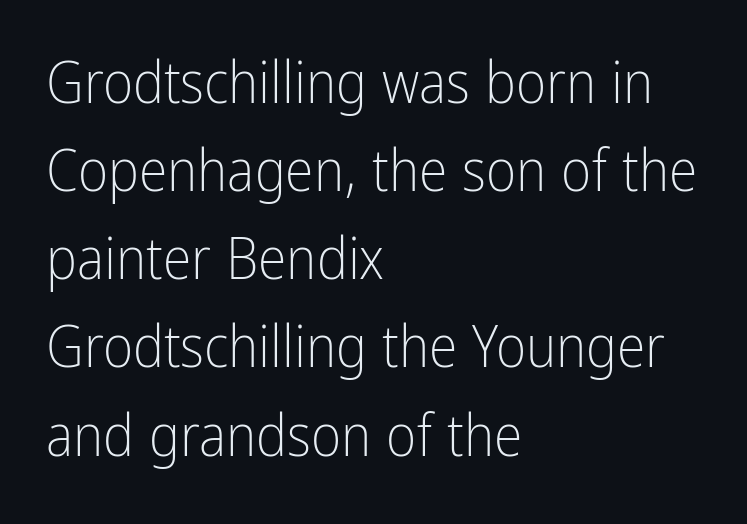
Stroke mass is kept to a normal reading level or below. Anything drawn beneath the words? Only blank space. This rendering uses left alignment, leaving the right contour irregular. In terms of letterspacing, this is plain default setting.
